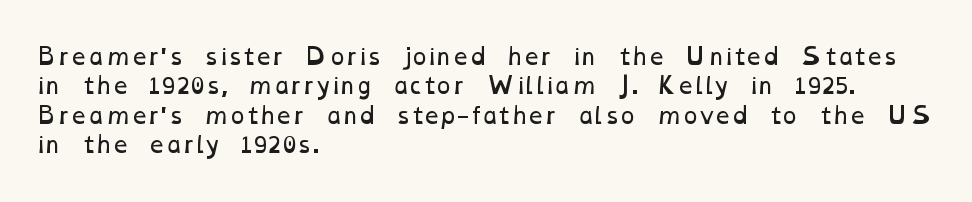
The rendering uses a moderate line-height, typical for paragraphs. Nothing heavy about these letters — not bold at all. In CSS terms this would be text-align: left. No extra tracking has been applied to these lines.
